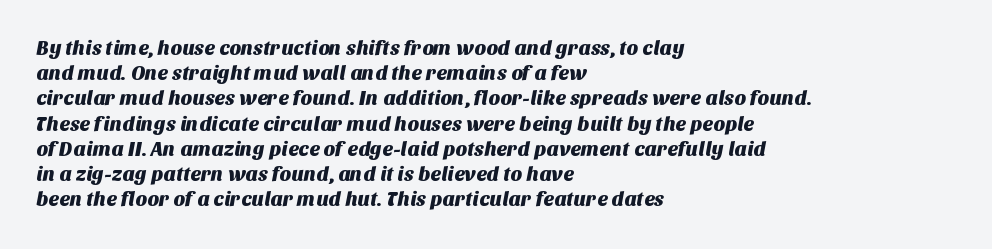
The image shows 20 px text type; set left-aligned, normal line spacing (1.26x), normal letter spacing, not underlined.
